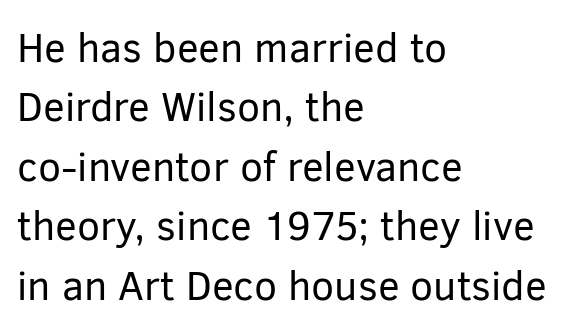
Default kerning and tracking; the words read as compact shapes. The rows are spaced the way most documents space them. The strip under each line holds only bare page. The passage shown is typed in a proportional face where columns would drift.
